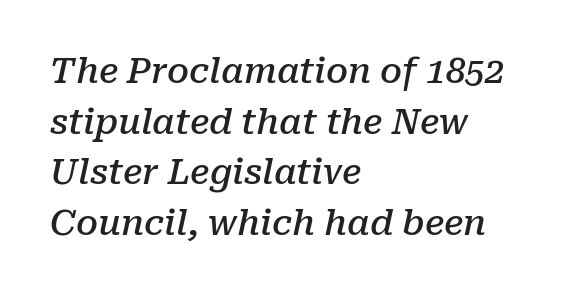
{"serif": "yes", "italic": "yes", "lean": "right", "slant_degrees": 10, "bold": "semi", "weight": "semibold", "width": "normal", "stroke_contrast": "low", "x_height": "medium", "monospaced": "no", "underline": "no", "align": "left", "line_spacing": "normal", "line_spacing_ratio": 1.45, "letter_spacing": "normal", "letter_spacing_em": 0.0, "glyph_px": 35}
